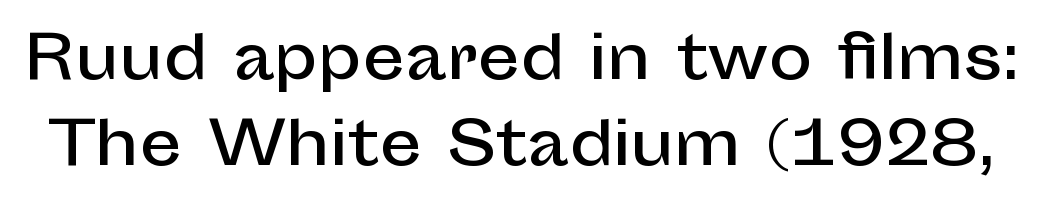
{"serif": "no", "italic": "no", "width": "normal", "stroke_contrast": "low", "x_height": "medium", "monospaced": "no", "underline": "no", "line_spacing": "normal", "line_spacing_ratio": 1.45, "letter_spacing": "normal", "letter_spacing_em": 0.0, "glyph_px": 59}
